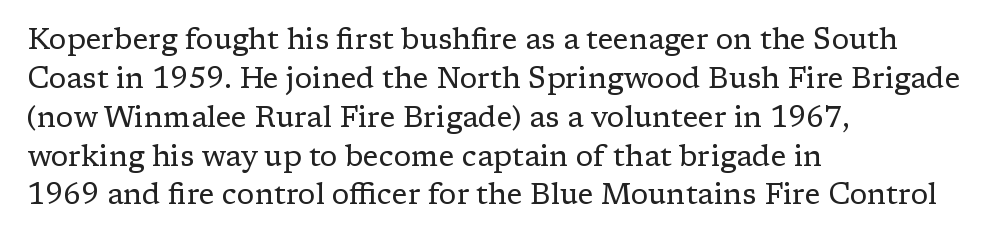
Q: Is the text bold? A: No.
Q: Is the text italic (slanted)? A: No, it is upright.
Q: Is the typeface a serif or a sans-serif typeface? A: Serif.
Q: Is the text underlined? A: No.
Q: How is the paragraph aligned? A: Left-aligned.
Q: Is the spacing between letters normal or unusually wide? A: Normal.
Q: Is the spacing between lines tight, normal or loose? A: Normal.
Q: Width (condensed, normal, or wide)? A: Normal.
Q: Stroke contrast? A: Low.
Q: x-height? A: Medium.
Q: Monospaced? A: No.
